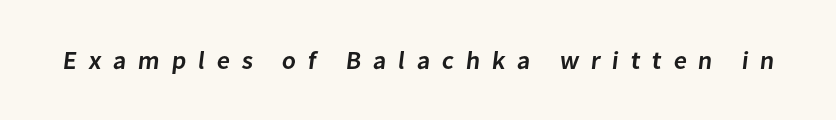
Q: Is the text bold? A: Semi-bold.
Q: Is the text underlined? A: No.
Q: Is the spacing between letters normal or unusually wide? A: Unusually wide.
